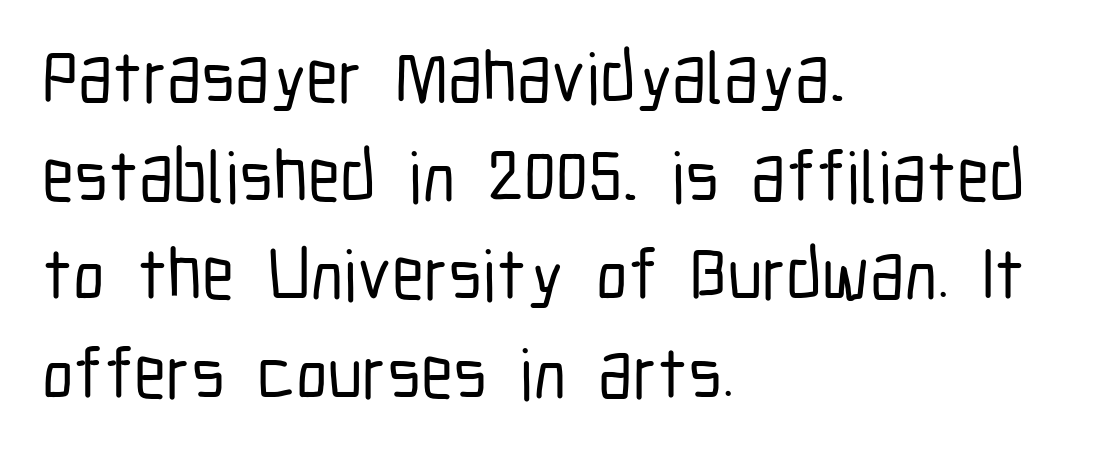
Q: Is the text italic (slanted)? A: No, it is upright.
Q: Is the typeface a serif or a sans-serif typeface? A: Sans-serif.
Q: Is the text underlined? A: No.
Q: How is the paragraph aligned? A: Left-aligned.
Q: Is the spacing between letters normal or unusually wide? A: Normal.
Q: Is the spacing between lines tight, normal or loose? A: Normal.
Q: Width (condensed, normal, or wide)? A: Condensed.
Q: Stroke contrast? A: Low.
Q: x-height? A: Medium.
Q: Monospaced? A: No.
